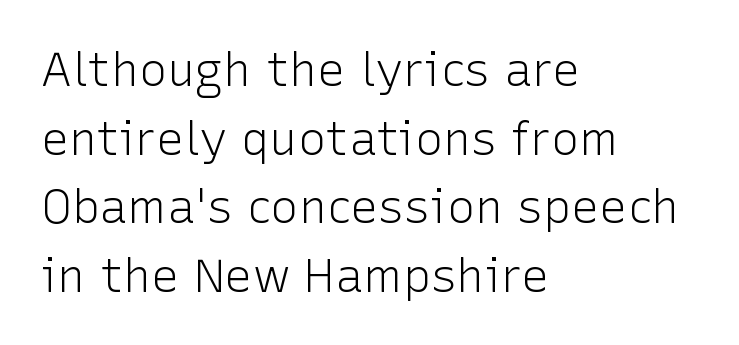
The image shows 47 px light sans-serif type, upright; set left-aligned, normal line spacing (1.46x), normal letter spacing, not underlined; low stroke contrast and a medium x-height.
